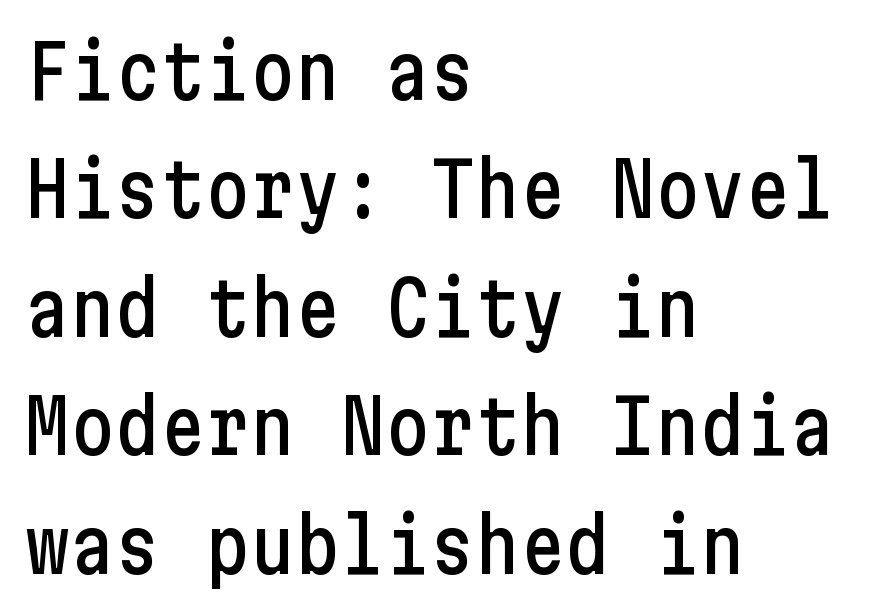
{"serif": "no", "italic": "no", "width": "condensed", "stroke_contrast": "low", "x_height": "medium", "underline": "no", "align": "left", "line_spacing": "normal", "line_spacing_ratio": 1.58, "letter_spacing": "normal", "letter_spacing_em": 0.0, "glyph_px": 75}
